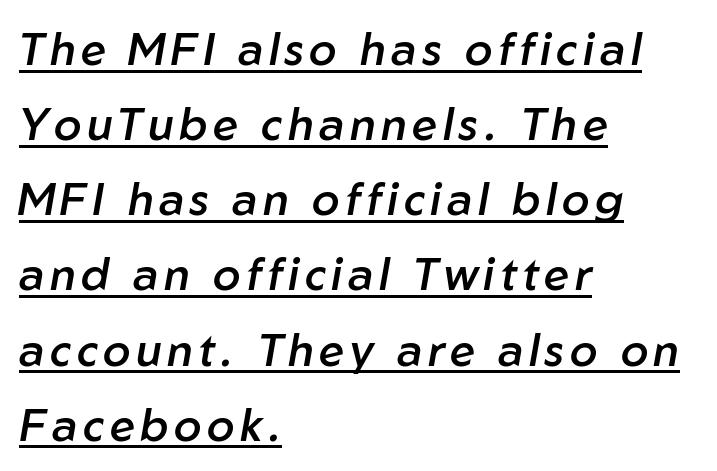
The image shows 45 px semibold type, italic (leaning right); set left-aligned, normal line spacing (1.67x), underlined; low stroke contrast and a medium x-height.
